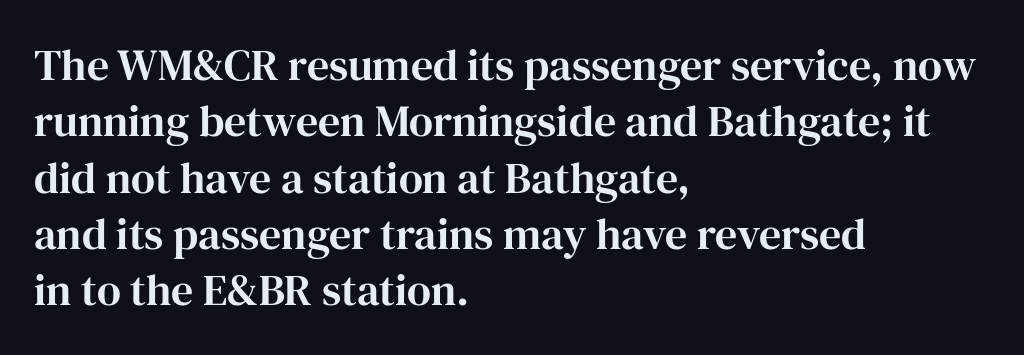
One-word summary of the alignment: left. Descenders are the only things crossing below the line. Reading down the column, the eye jumps a familiar distance to each next line. Glyph-to-glyph distance matches everyday printed text.
